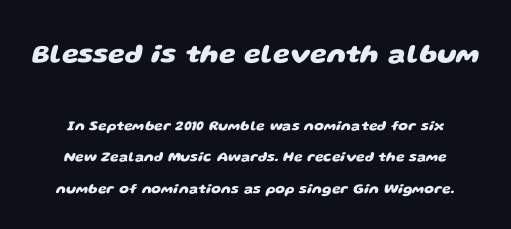
The space directly below the letters is spotless. Reading down the column, the eye jumps a long way to each next line. The face used here appears at its bigger size in the upper chunk. The font is running at its bold setting.
